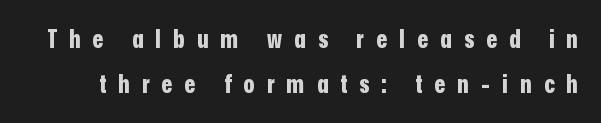
Check the space under the baseline: it is left empty. The rendering uses a bold face; every stroke is thick and dark. Here the glyphs are tracked loosely, breaking word shapes into spaced letters. Does the lettering tilt? It doesn't — this is upright.
